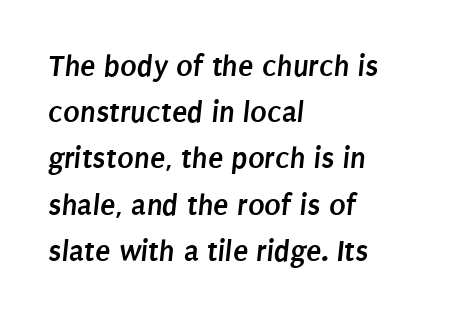
{"serif": "no", "bold": "yes", "weight": "semibold", "width": "condensed", "stroke_contrast": "low", "x_height": "large", "monospaced": "no", "underline": "no", "align": "left", "line_spacing": "normal", "line_spacing_ratio": 1.49, "letter_spacing": "normal", "letter_spacing_em": 0.0, "glyph_px": 31}
